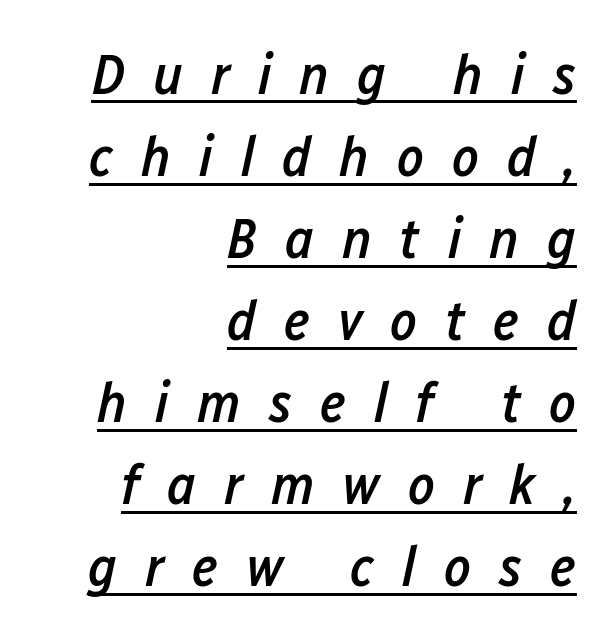
Q: Is the text bold? A: Semi-bold.
Q: Is the text italic (slanted)? A: Yes, it leans right by about 12 degrees.
Q: Is the text underlined? A: Yes.
Q: How is the paragraph aligned? A: Right-aligned.
Q: Is the spacing between letters normal or unusually wide? A: Unusually wide.
Q: Is the spacing between lines tight, normal or loose? A: Normal.
Q: Width (condensed, normal, or wide)? A: Condensed.
Q: Stroke contrast? A: Low.
Q: x-height? A: Medium.
Q: Monospaced? A: No.
